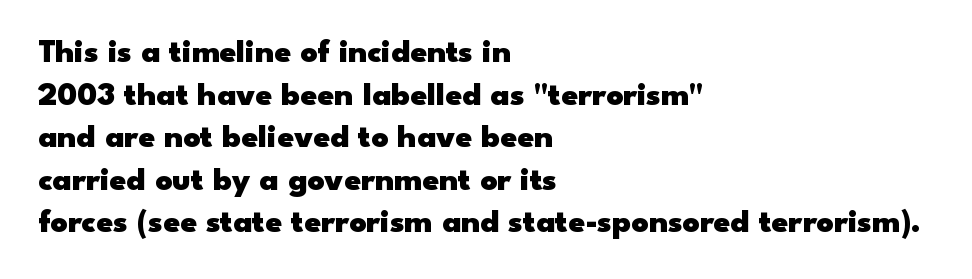
Q: Is the text bold? A: Yes.
Q: Is the text italic (slanted)? A: No, it is upright.
Q: Is the typeface a serif or a sans-serif typeface? A: Sans-serif.
Q: Is the text underlined? A: No.
Q: How is the paragraph aligned? A: Left-aligned.
Q: Is the spacing between letters normal or unusually wide? A: Normal.
Q: Is the spacing between lines tight, normal or loose? A: Normal.
Q: Width (condensed, normal, or wide)? A: Wide.
Q: Stroke contrast? A: Low.
Q: x-height? A: Small.
Q: Monospaced? A: No.
